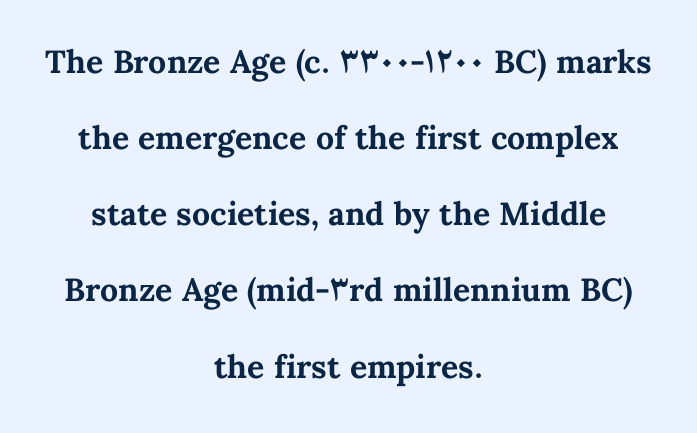
Q: Is the text bold? A: Yes.
Q: Is the text italic (slanted)? A: No, it is upright.
Q: Is the text underlined? A: No.
Q: How is the paragraph aligned? A: Centered.
Q: Is the spacing between letters normal or unusually wide? A: Normal.
Q: Is the spacing between lines tight, normal or loose? A: Loose.
Q: Width (condensed, normal, or wide)? A: Normal.
Q: Stroke contrast? A: Medium.
Q: x-height? A: Medium.
Q: Monospaced? A: No.
